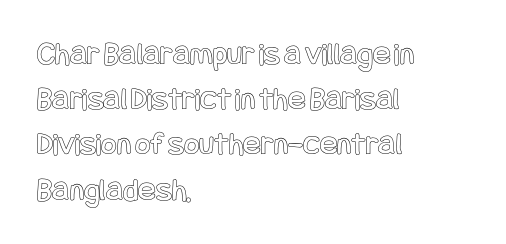
The image shows 33 px condensed type, upright; set left-aligned, normal line spacing (1.37x), normal letter spacing, not underlined; a large x-height.
